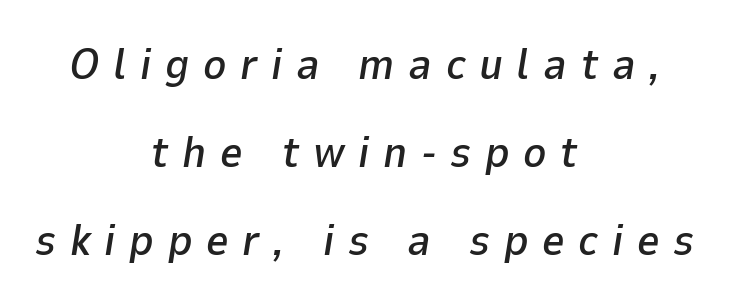
{"italic": "yes", "lean": "right", "slant_degrees": 9, "width": "normal", "stroke_contrast": "low", "x_height": "medium", "monospaced": "no", "underline": "no", "align": "center", "line_spacing": "loose", "line_spacing_ratio": 2.0, "letter_spacing": "wide", "letter_spacing_em": 0.31, "glyph_px": 44}
